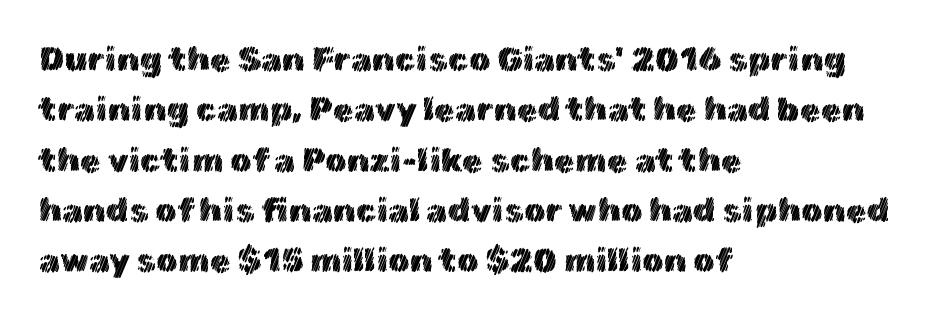
The specimen reads as upright at a glance. The letters advance in unequal steps, a hallmark of proportional type. Vertical spacing — default. Visually the block forms a straight wall on the left and a jagged coastline on the right. Unmarked baselines from the first word to the last.
